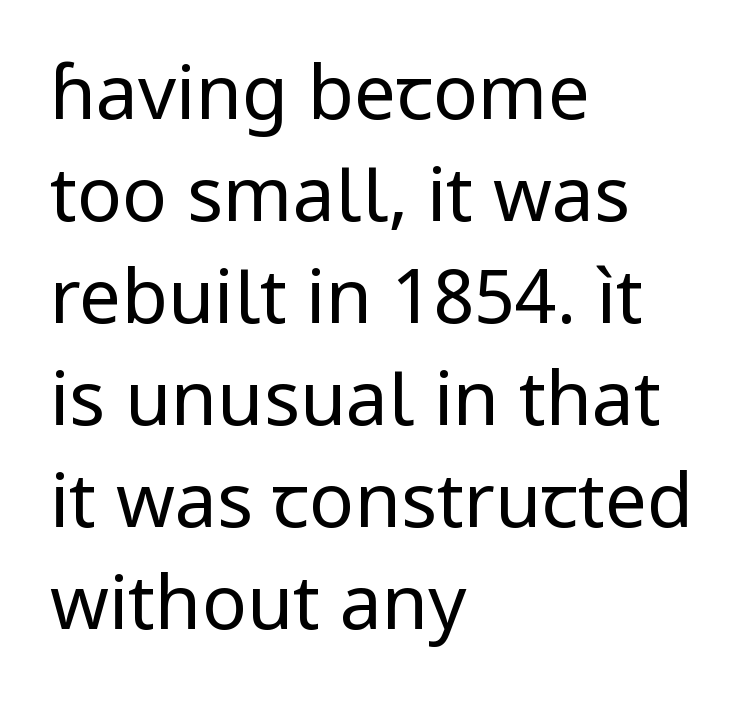
{"serif": "no", "italic": "no", "bold": "no", "weight": "regular", "width": "normal", "stroke_contrast": "low", "x_height": "medium", "monospaced": "no", "underline": "no", "align": "left", "line_spacing": "normal", "line_spacing_ratio": 1.36, "letter_spacing": "normal", "letter_spacing_em": 0.0, "glyph_px": 75}
